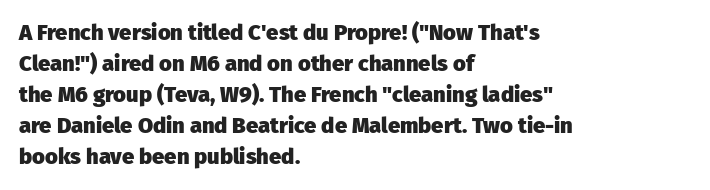
Ordinary non-slanted type is in use. The space between consecutive lines is moderate. The strokes are fattened all the way to bold. No extra tracking has been applied to these lines. Quick note: underline off. The typesetter chose a ragged-right arrangement here.
